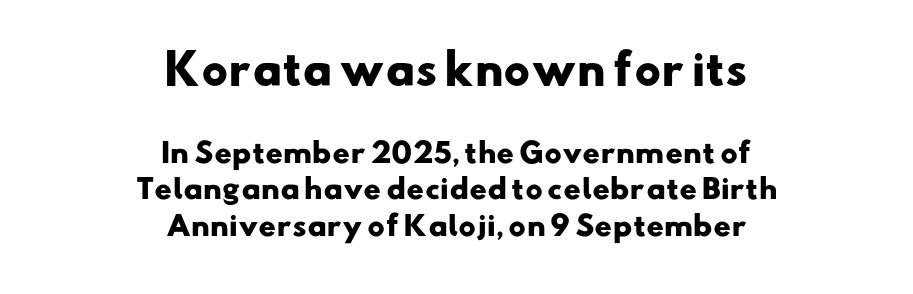
Q: Is the text bold? A: Yes.
Q: Is the typeface a serif or a sans-serif typeface? A: Sans-serif.
Q: Is the text underlined? A: No.
Q: How is the paragraph aligned? A: Centered.
Q: Is the spacing between letters normal or unusually wide? A: Normal.
Q: Is the spacing between lines tight, normal or loose? A: Normal.
Q: Which block of text is set in a larger size, the first (top) or the second (bottom)? A: The first (top) one.
Q: Width (condensed, normal, or wide)? A: Wide.
Q: Stroke contrast? A: Low.
Q: x-height? A: Small.
Q: Monospaced? A: No.
